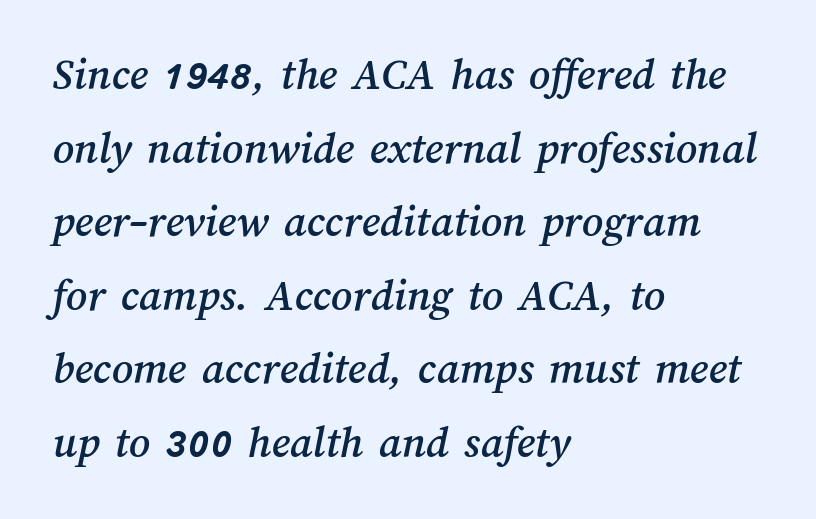
The type is set solid horizontally, with unmodified tracking. Has an underline been added? It has not. Is there much room between lines? A standard amount, neither cramped nor airy. Is this a fixed-width face? No — the glyphs have proportional, varying widths.
